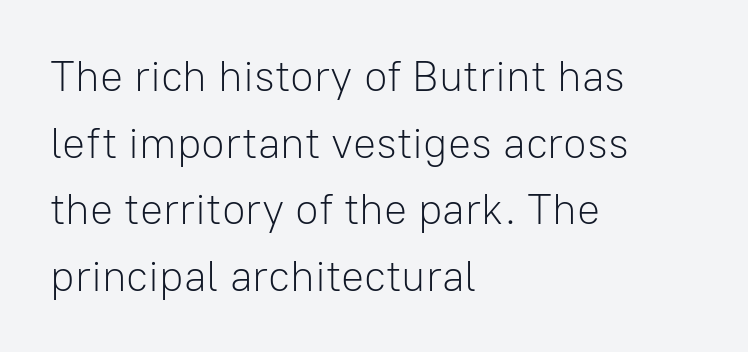
The image shows 43 px light sans-serif type, upright; set left-aligned, normal line spacing (1.55x), normal letter spacing, not underlined; low stroke contrast and a medium x-height.
